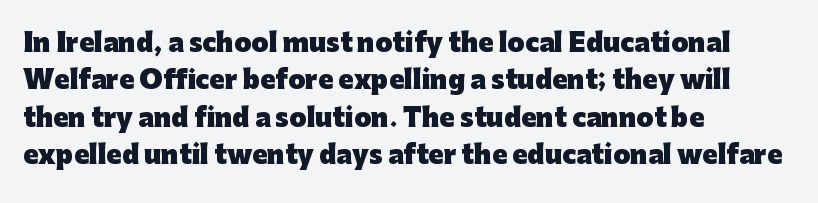
{"italic": "no", "bold": "yes", "underline": "no", "align": "left", "line_spacing": "normal", "line_spacing_ratio": 1.5, "letter_spacing": "normal", "letter_spacing_em": 0.0, "glyph_px": 25}
